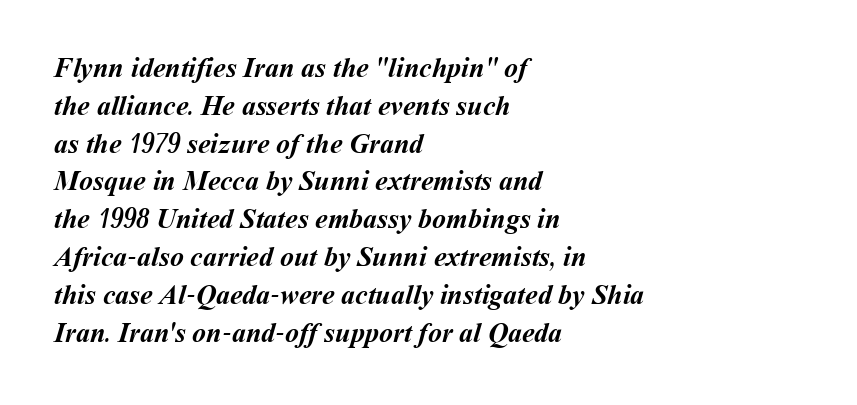
The typesetting leans heavy: a genuine bold. Teacher's note: observe the even left margin — that is flush-left alignment. Beneath every word, the page is bare. This block has exactly the height ordinary leading produces.
